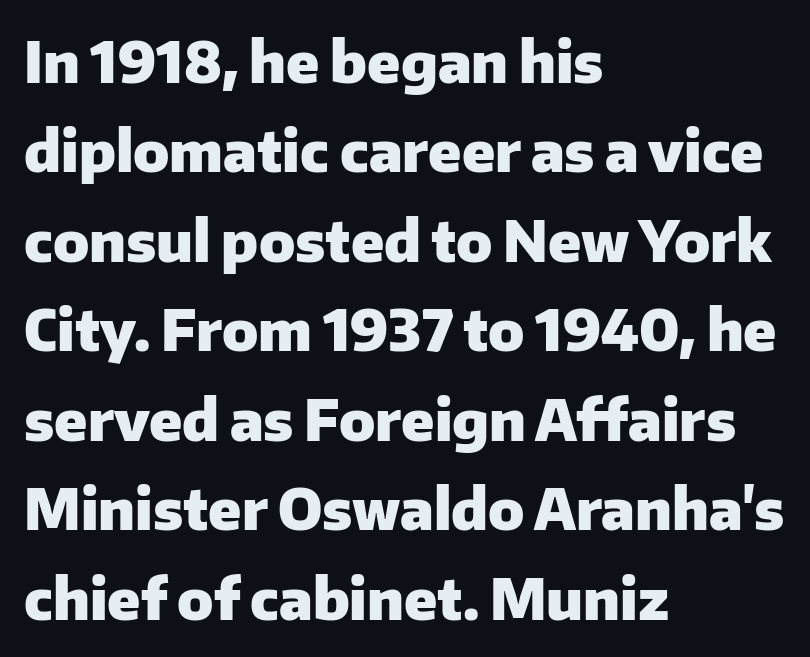
The image shows 57 px heavy sans-serif type, upright; set left-aligned, normal line spacing (1.57x), normal letter spacing, not underlined; low stroke contrast and a medium x-height.
